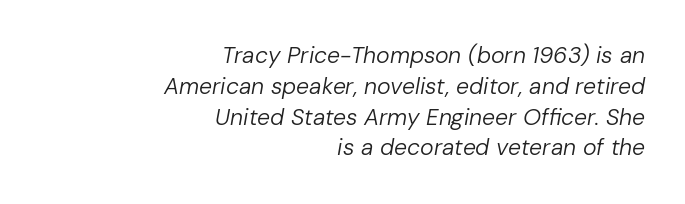
Q: Is the text bold? A: No.
Q: Is the text italic (slanted)? A: Yes, it leans right by about 10 degrees.
Q: Is the text underlined? A: No.
Q: How is the paragraph aligned? A: Right-aligned.
Q: Is the spacing between letters normal or unusually wide? A: Normal.
Q: Is the spacing between lines tight, normal or loose? A: Normal.
